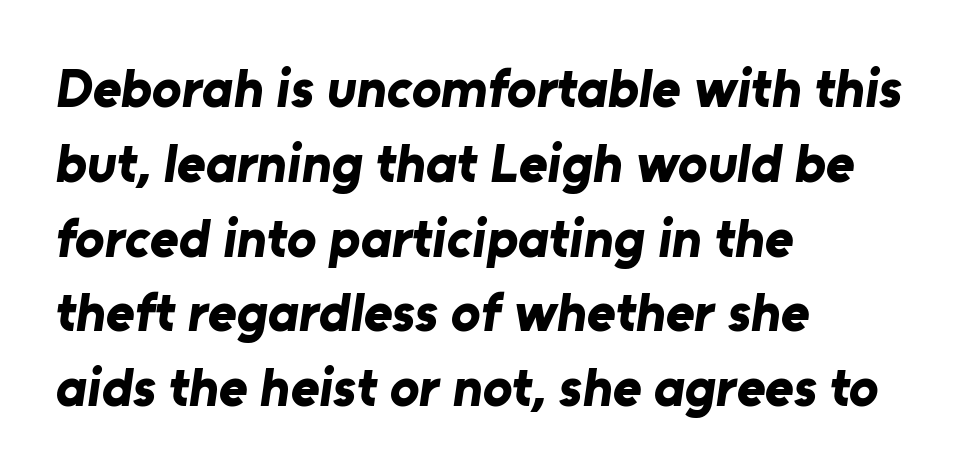
The image shows 55 px bold sans-serif type; set left-aligned, normal line spacing (1.36x), normal letter spacing, not underlined; low stroke contrast and a medium x-height.
